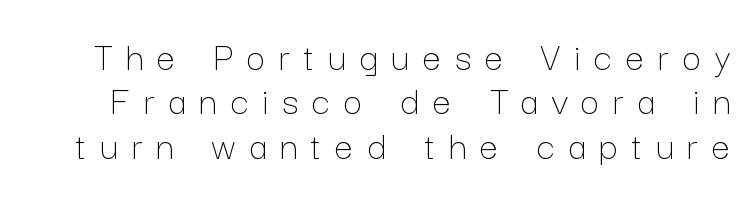
Q: Is the text bold? A: No.
Q: Is the text italic (slanted)? A: No, it is upright.
Q: Is the text underlined? A: No.
Q: Is the spacing between letters normal or unusually wide? A: Unusually wide.
Q: Is the spacing between lines tight, normal or loose? A: Tight.
Q: Width (condensed, normal, or wide)? A: Normal.
Q: Stroke contrast? A: Low.
Q: x-height? A: Medium.
Q: Monospaced? A: No.
